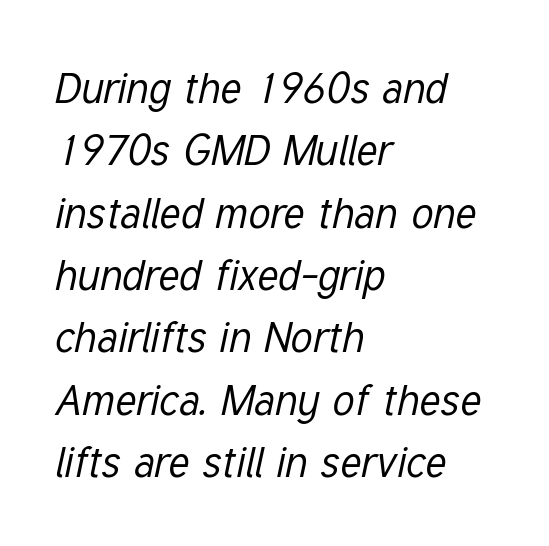
{"italic": "yes", "lean": "right", "slant_degrees": 12, "bold": "no", "weight": "regular", "width": "condensed", "stroke_contrast": "low", "x_height": "medium", "monospaced": "no", "underline": "no", "align": "left", "line_spacing": "normal", "line_spacing_ratio": 1.45, "letter_spacing": "normal", "letter_spacing_em": 0.0, "glyph_px": 43}
